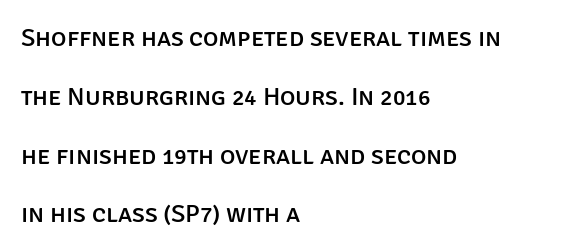
Q: Is the text italic (slanted)? A: No, it is upright.
Q: Is the text underlined? A: No.
Q: How is the paragraph aligned? A: Left-aligned.
Q: Is the spacing between letters normal or unusually wide? A: Normal.
Q: Is the spacing between lines tight, normal or loose? A: Loose.
